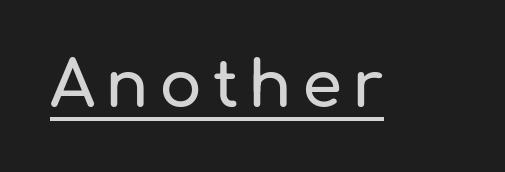
The image shows 64 px sans-serif type, upright; set underlined; low stroke contrast and a medium x-height.
